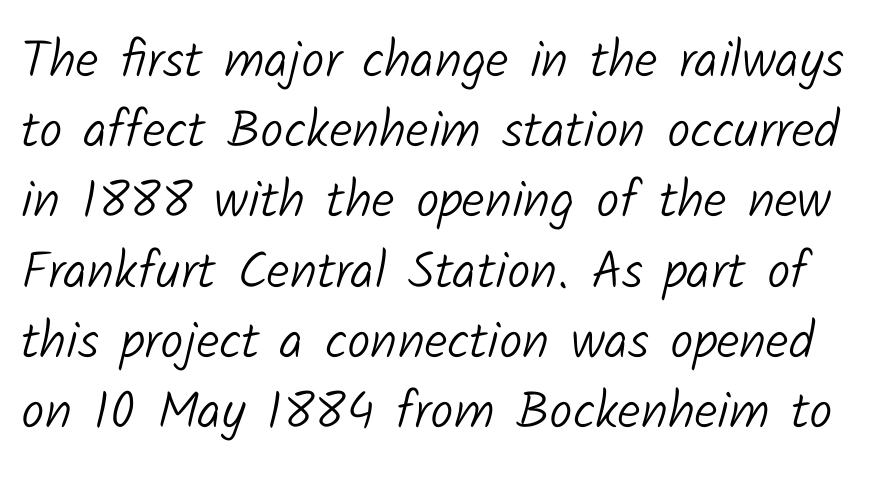
{"serif": "no", "bold": "no", "weight": "light", "width": "normal", "stroke_contrast": "low", "x_height": "medium", "monospaced": "no", "underline": "no", "line_spacing": "normal", "line_spacing_ratio": 1.35, "letter_spacing": "normal", "letter_spacing_em": 0.0, "glyph_px": 52}
